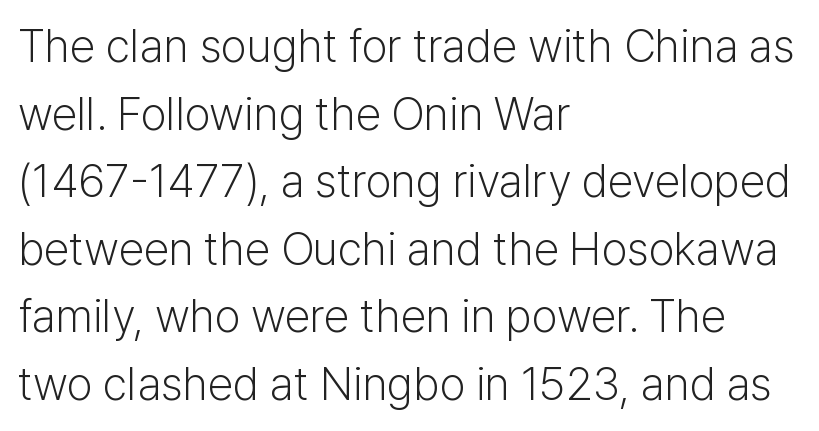
Q: Is the text bold? A: No.
Q: Is the text italic (slanted)? A: No, it is upright.
Q: Is the typeface a serif or a sans-serif typeface? A: Sans-serif.
Q: Is the text underlined? A: No.
Q: How is the paragraph aligned? A: Left-aligned.
Q: Is the spacing between letters normal or unusually wide? A: Normal.
Q: Is the spacing between lines tight, normal or loose? A: Normal.
Q: Width (condensed, normal, or wide)? A: Normal.
Q: Stroke contrast? A: Low.
Q: x-height? A: Medium.
Q: Monospaced? A: No.
